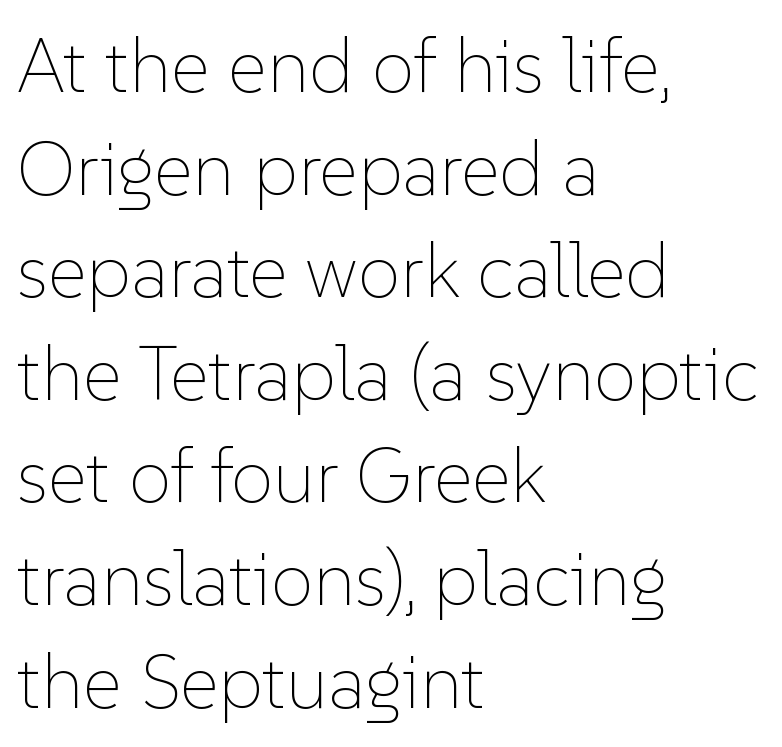
{"italic": "no", "bold": "no", "weight": "thin", "width": "normal", "stroke_contrast": "low", "x_height": "medium", "monospaced": "no", "underline": "no", "align": "left", "line_spacing": "normal", "line_spacing_ratio": 1.35, "letter_spacing": "normal", "letter_spacing_em": 0.0, "glyph_px": 76}
